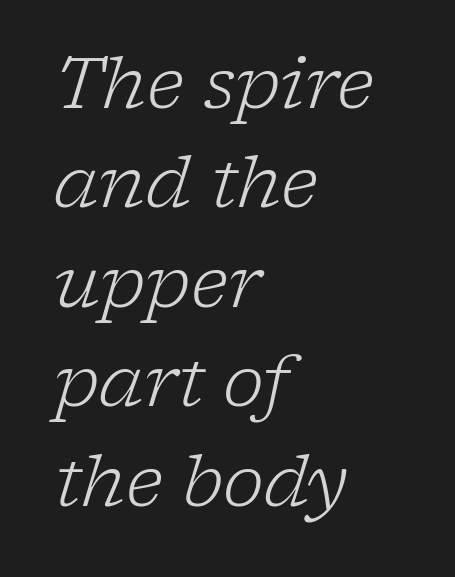
{"serif": "yes", "italic": "yes", "lean": "right", "slant_degrees": 17, "bold": "no", "weight": "light", "width": "normal", "stroke_contrast": "low", "x_height": "medium", "monospaced": "no", "underline": "no", "align": "left", "line_spacing": "normal", "line_spacing_ratio": 1.42, "letter_spacing": "normal", "letter_spacing_em": 0.0, "glyph_px": 70}
